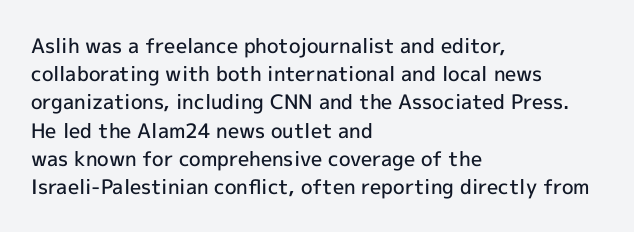
The image shows 20 px text type, upright; set left-aligned, normal line spacing (1.41x), normal letter spacing, not underlined.
